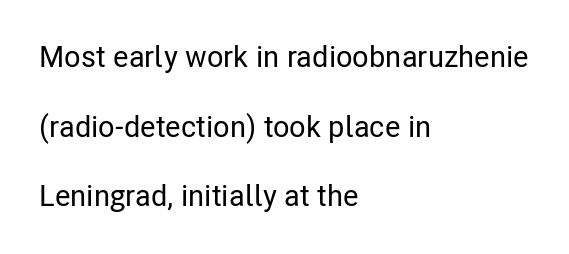
The image shows 30 px condensed sans-serif type, upright; set left-aligned, loose line spacing (2.32x), normal letter spacing, not underlined; low stroke contrast and a medium x-height.
